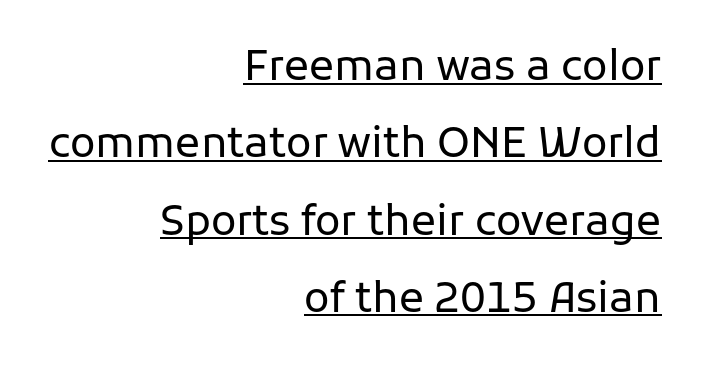
Q: Is the text bold? A: No.
Q: Is the text italic (slanted)? A: No, it is upright.
Q: Is the typeface a serif or a sans-serif typeface? A: Sans-serif.
Q: Is the text underlined? A: Yes.
Q: How is the paragraph aligned? A: Right-aligned.
Q: Is the spacing between letters normal or unusually wide? A: Normal.
Q: Width (condensed, normal, or wide)? A: Normal.
Q: Stroke contrast? A: Low.
Q: x-height? A: Medium.
Q: Monospaced? A: No.
